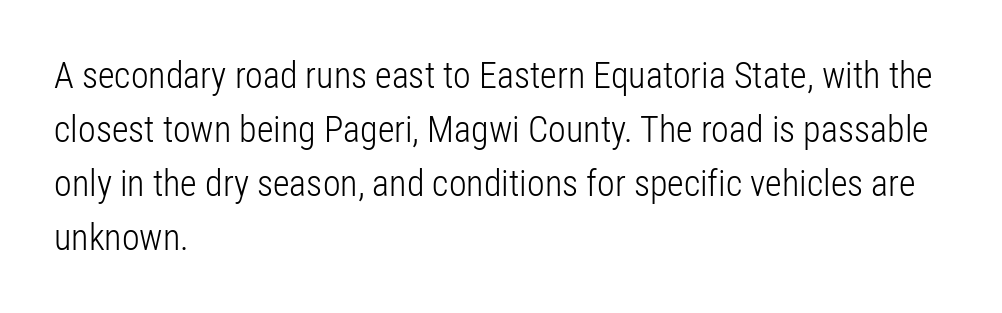
Reading down the block, your eye returns to a fixed left position each line. The zone under the glyphs is completely vacant. The letterforms sit shoulder to shoulder at normal distance. Does the type have serifs? No, each stem ends abruptly. Summary of weight: not heavy and not bold.
